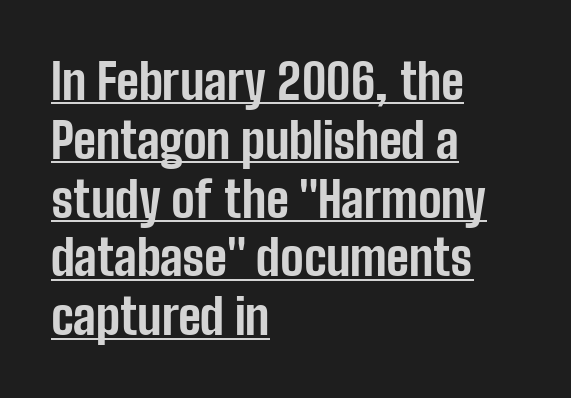
Q: Is the text bold? A: Yes.
Q: Is the text italic (slanted)? A: No, it is upright.
Q: Is the typeface a serif or a sans-serif typeface? A: Sans-serif.
Q: Is the text underlined? A: Yes.
Q: How is the paragraph aligned? A: Left-aligned.
Q: Is the spacing between letters normal or unusually wide? A: Normal.
Q: Width (condensed, normal, or wide)? A: Condensed.
Q: Stroke contrast? A: Low.
Q: x-height? A: Medium.
Q: Monospaced? A: No.
